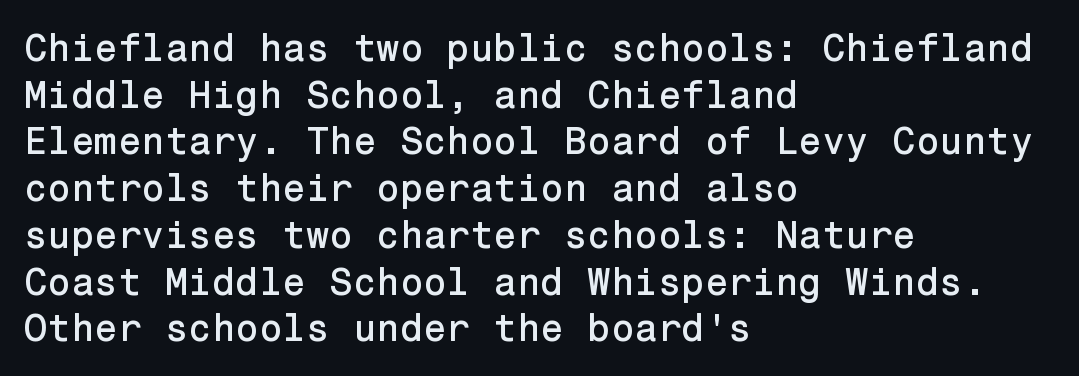
The image shows 38 px sans-serif type, upright; set left-aligned, line spacing 1.23x, normal letter spacing, not underlined; low stroke contrast and a medium x-height.
